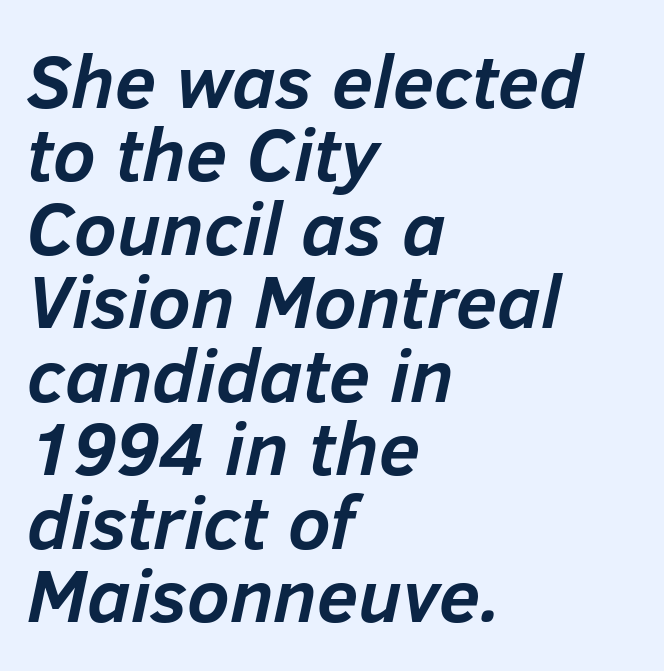
{"italic": "yes", "lean": "right", "slant_degrees": 12, "bold": "yes", "weight": "semibold", "width": "normal", "stroke_contrast": "low", "x_height": "medium", "monospaced": "no", "underline": "no", "align": "left", "line_spacing": "tight", "line_spacing_ratio": 0.98, "letter_spacing": "normal", "letter_spacing_em": 0.0, "glyph_px": 75}
